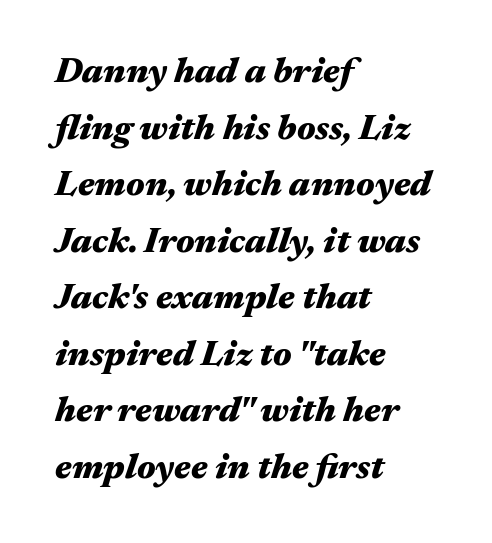
The image shows 36 px heavy, wide type, italic (leaning right); set left-aligned, normal line spacing (1.57x), normal letter spacing, not underlined; medium stroke contrast and a medium x-height.
